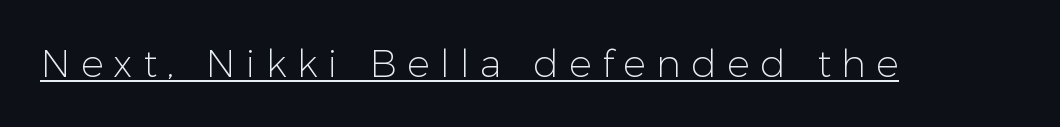
Posture: straight, roman, zero tilt. The typeface has the unassuming heft of standard copy or less. Each letter keeps its own natural width here, so spacing adapts to shape. A typographer would call this underscored text. Nope, no serifs anywhere on these letters.
